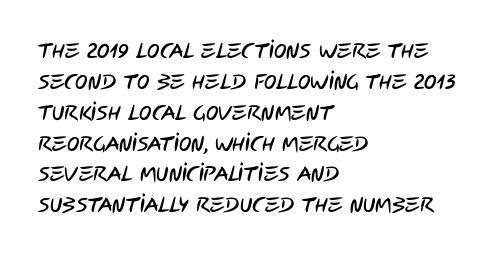
{"underline": "no", "align": "left", "line_spacing": "normal", "line_spacing_ratio": 1.47, "letter_spacing": "normal", "letter_spacing_em": 0.0, "glyph_px": 21}
